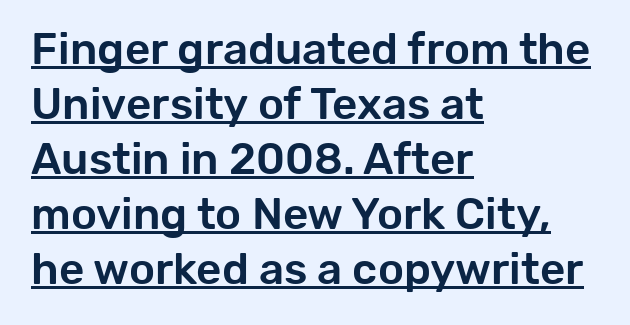
The image shows 44 px sans-serif type, upright; set left-aligned, normal line spacing (1.25x), normal letter spacing, underlined; low stroke contrast and a medium x-height.
